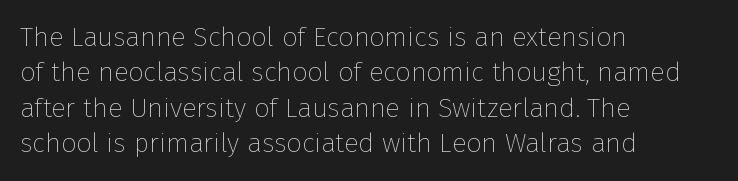
{"italic": "no", "bold": "no", "underline": "no", "align": "left", "line_spacing": "normal", "line_spacing_ratio": 1.31, "letter_spacing": "normal", "letter_spacing_em": 0.0, "glyph_px": 27}
